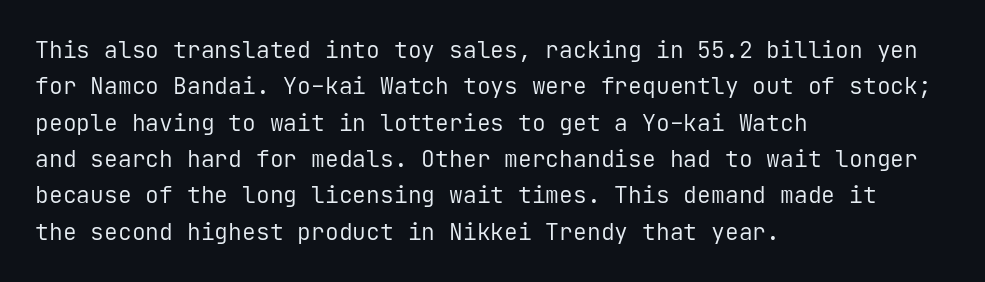
The image shows 23 px text type, upright; set left-aligned, normal line spacing (1.58x), normal letter spacing, not underlined.
